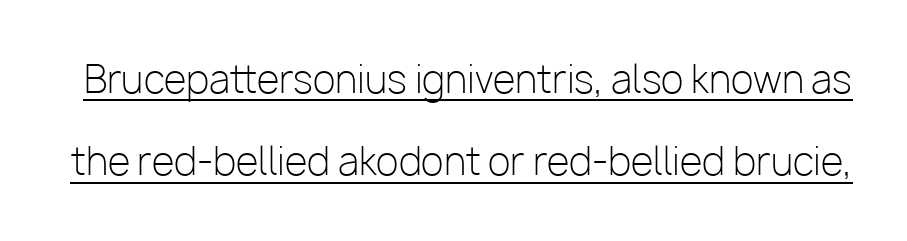
The image shows 37 px light sans-serif type, upright; set loose line spacing (2.22x), normal letter spacing, underlined; low stroke contrast and a medium x-height.
